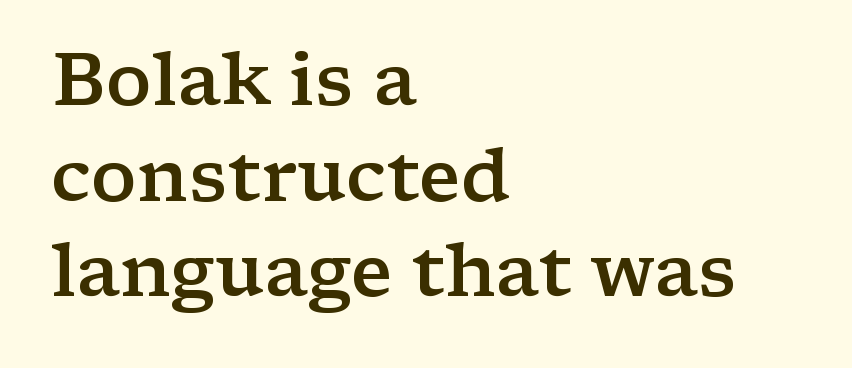
{"serif": "yes", "italic": "no", "bold": "semi", "weight": "semibold", "width": "wide", "stroke_contrast": "low", "x_height": "medium", "monospaced": "no", "underline": "no", "align": "left", "line_spacing": "normal", "line_spacing_ratio": 1.31, "letter_spacing": "normal", "letter_spacing_em": 0.0, "glyph_px": 73}
